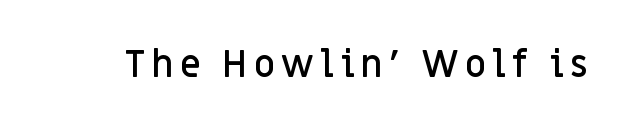
The image shows 37 px semibold sans-serif type, upright; set not underlined; low stroke contrast and a large x-height.
